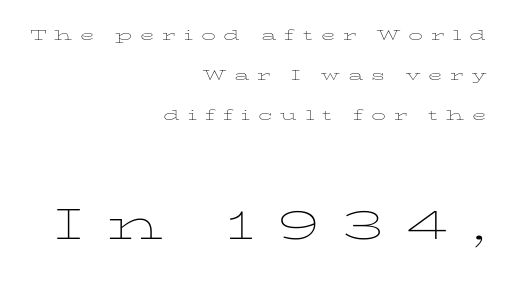
{"italic": "no", "bold": "no", "weight": "thin", "width": "wide", "stroke_contrast": "low", "x_height": "medium", "monospaced": "no", "underline": "no", "align": "right", "line_spacing": "loose", "line_spacing_ratio": 2.11, "letter_spacing": "wide", "letter_spacing_em": 0.41, "larger_block": "second", "size_ratio": 3.05, "glyph_px": 58}
